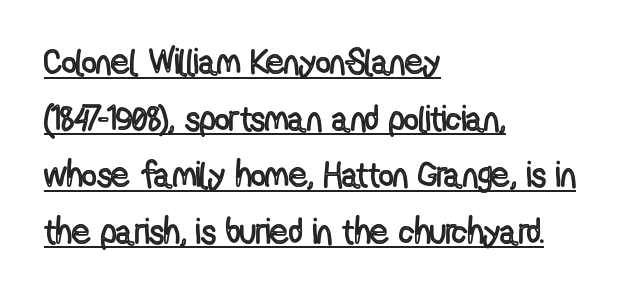
{"italic": "no", "width": "condensed", "x_height": "medium", "monospaced": "no", "underline": "yes", "align": "left", "line_spacing": "normal", "line_spacing_ratio": 1.57, "letter_spacing": "normal", "letter_spacing_em": 0.0, "glyph_px": 36}
